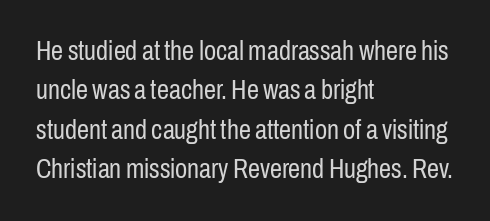
Q: Is the text bold? A: No.
Q: Is the text italic (slanted)? A: No, it is upright.
Q: Is the text underlined? A: No.
Q: How is the paragraph aligned? A: Left-aligned.
Q: Is the spacing between letters normal or unusually wide? A: Normal.
Q: Is the spacing between lines tight, normal or loose? A: Normal.
